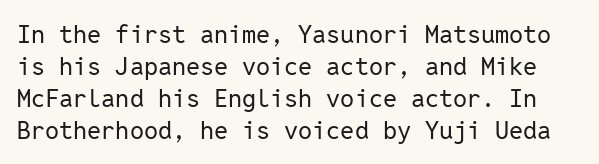
The weight tops out at a normal text grade. The horizontal fit of the characters is conventional and even. Underlining? Definitely not there. You can tell it's not italic because the verticals are truly vertical. The space between consecutive lines is moderate.
